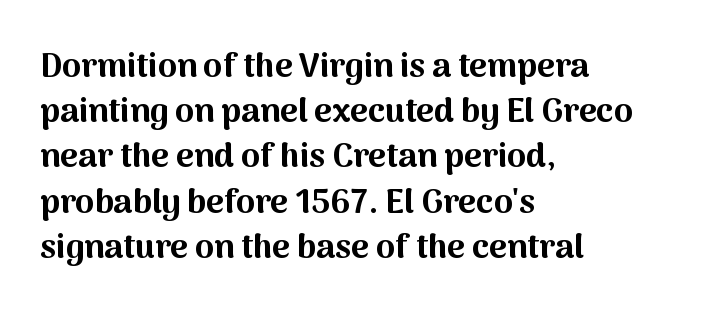
The image shows 34 px bold sans-serif type, upright; set left-aligned, normal line spacing (1.33x), normal letter spacing, not underlined; medium stroke contrast and a medium x-height.
